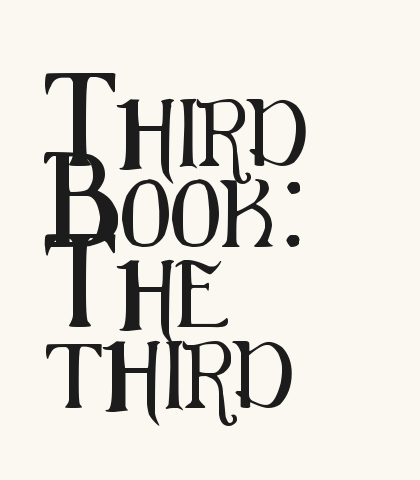
{"italic": "no", "width": "condensed", "stroke_contrast": "medium", "x_height": "medium", "monospaced": "no", "underline": "no", "align": "left", "line_spacing_ratio": 1.22, "letter_spacing": "normal", "letter_spacing_em": 0.0, "glyph_px": 66}
